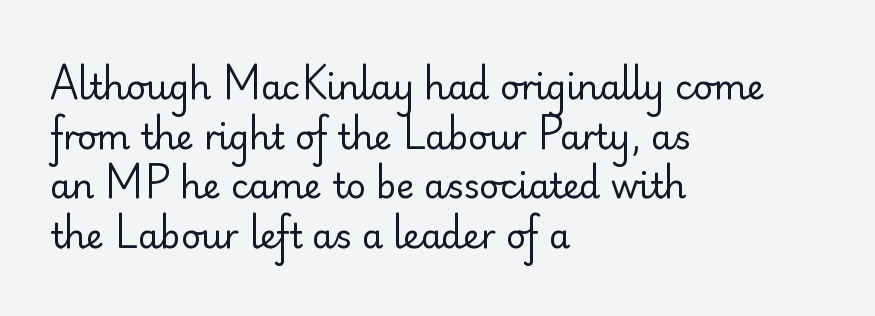
Observe the absence of serifs on each vertical stroke in this sample. Check under the words: just untouched page. This sample keeps an unexceptional amount of space between lines. Does the copy run flush right? No — it runs flush left. The letters advance in unequal steps, a hallmark of proportional type. Stroke thickness stays within the range of a standard reading face or lighter.
